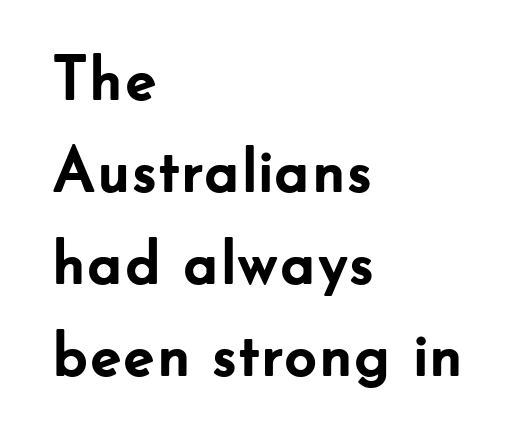
The image shows 64 px semibold sans-serif type, upright; set left-aligned, normal line spacing (1.44x), normal letter spacing, not underlined; low stroke contrast and a small x-height.
